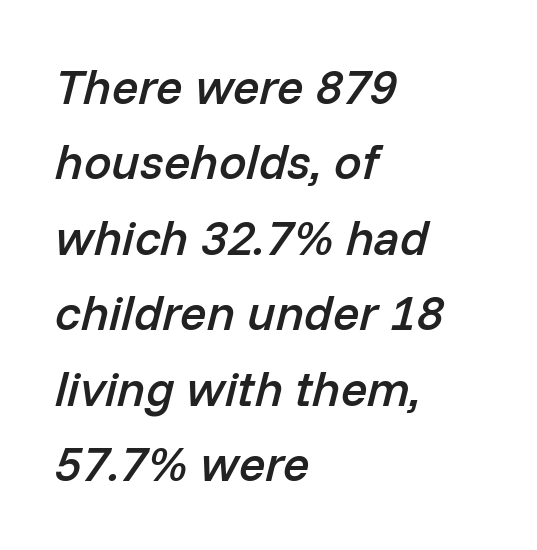
Leading matches the norm, producing a regular column. Look at the stroke-to-counter ratio: somewhat heavy, a semibold. Where is the straight margin? On the left. Spacing between characters is what you'd get straight out of the box.
